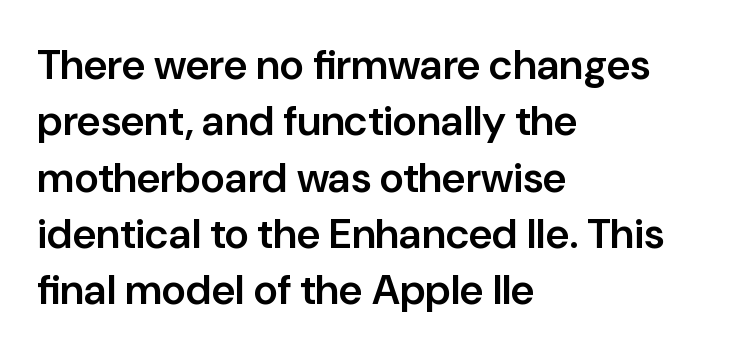
Q: Is the text bold? A: Semi-bold.
Q: Is the text italic (slanted)? A: No, it is upright.
Q: Is the typeface a serif or a sans-serif typeface? A: Sans-serif.
Q: Is the text underlined? A: No.
Q: How is the paragraph aligned? A: Left-aligned.
Q: Is the spacing between letters normal or unusually wide? A: Normal.
Q: Is the spacing between lines tight, normal or loose? A: Normal.
Q: Width (condensed, normal, or wide)? A: Normal.
Q: Stroke contrast? A: Low.
Q: x-height? A: Medium.
Q: Monospaced? A: No.
